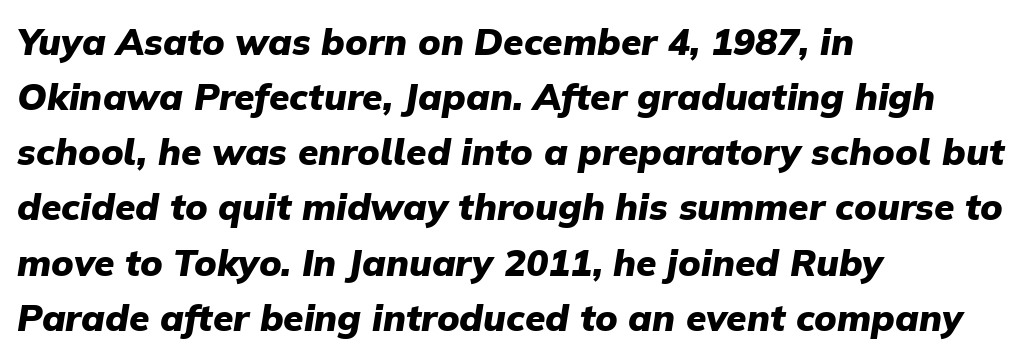
Q: Is the text bold? A: Yes.
Q: Is the text italic (slanted)? A: Yes, it leans right by about 9 degrees.
Q: Is the text underlined? A: No.
Q: How is the paragraph aligned? A: Left-aligned.
Q: Is the spacing between letters normal or unusually wide? A: Normal.
Q: Is the spacing between lines tight, normal or loose? A: Normal.
Q: Width (condensed, normal, or wide)? A: Normal.
Q: Stroke contrast? A: Low.
Q: x-height? A: Medium.
Q: Monospaced? A: No.
